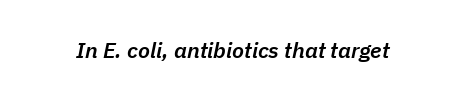
When letters slant like this, we call the style italic. Bare-footed words on every line. The passage shown is semibold, sitting just below true bold. You could call the tracking neutral — neither tight nor loose.
